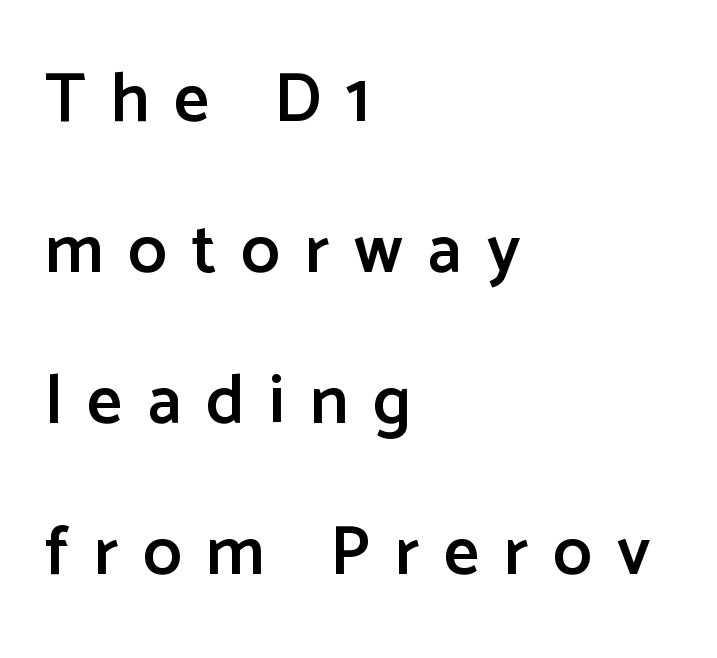
No feet cap the strokes, marking this as sans-serif type. Each line starts at the same left margin while the right side varies. Each row of text sits above clean, open space. Typesetter's note: demi weight, one step under bold. You could only call the tracking loose — the letters float apart. Do the characters align in a grid? No, the font is proportional.
